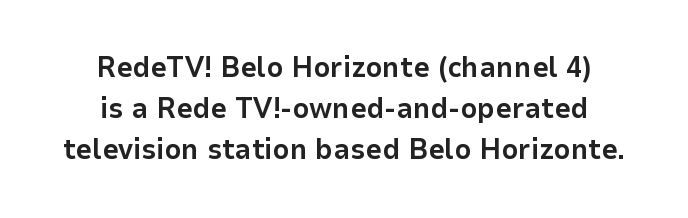
{"serif": "no", "italic": "no", "bold": "yes", "weight": "bold", "width": "normal", "stroke_contrast": "low", "x_height": "medium", "monospaced": "no", "underline": "no", "align": "center", "line_spacing": "normal", "line_spacing_ratio": 1.42, "letter_spacing": "normal", "letter_spacing_em": 0.0, "glyph_px": 29}
